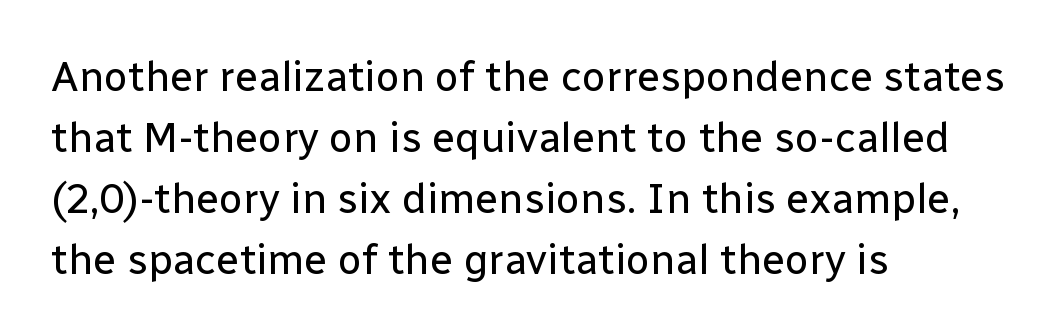
Are there feet on the stems? There aren't — it's a sans. No heavy texture on the line: the type isn't bold. Each letter keeps its own natural width here, so spacing adapts to shape. Notice how the passage keeps a crisp vertical edge on the left only. Anything drawn beneath the words? Only blank space.
